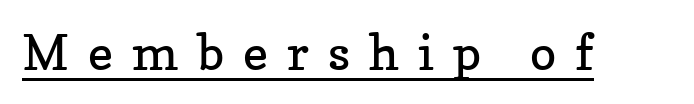
Q: Is the text bold? A: No.
Q: Is the text italic (slanted)? A: No, it is upright.
Q: Is the typeface a serif or a sans-serif typeface? A: Serif.
Q: Is the text underlined? A: Yes.
Q: Is the spacing between letters normal or unusually wide? A: Unusually wide.
Q: Width (condensed, normal, or wide)? A: Normal.
Q: Stroke contrast? A: Low.
Q: x-height? A: Medium.
Q: Monospaced? A: No.
